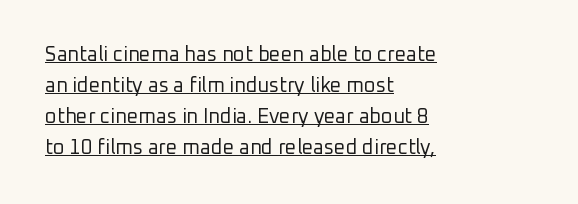
The passage is arranged the way most books set body copy — flush left. Heaviness? Minimal to ordinary, like unemphasized prose. Characters remain perfectly vertical along every line. This rendering leaves character spacing at its baseline value. Underlined type.
